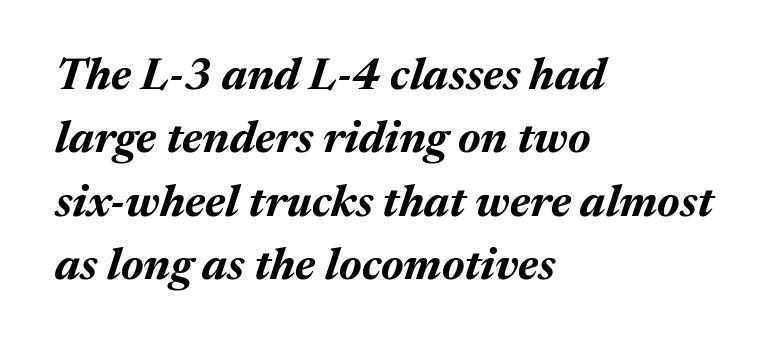
Q: Is the text bold? A: Yes.
Q: Is the text italic (slanted)? A: Yes, it leans right by about 17 degrees.
Q: Is the text underlined? A: No.
Q: How is the paragraph aligned? A: Left-aligned.
Q: Is the spacing between letters normal or unusually wide? A: Normal.
Q: Is the spacing between lines tight, normal or loose? A: Normal.
Q: Width (condensed, normal, or wide)? A: Normal.
Q: Stroke contrast? A: Medium.
Q: x-height? A: Medium.
Q: Monospaced? A: No.
